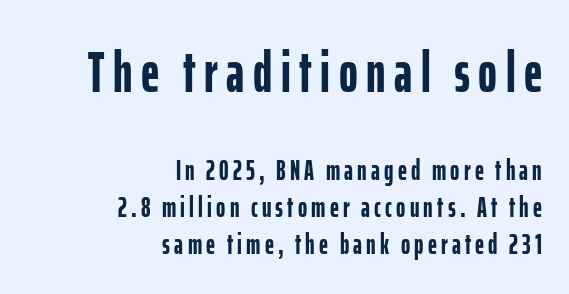
The font's upright variant was chosen for this text. Plain, unruled lines of type. Large over small — that's the arrangement of the two blocks here. I'd call this a sans setting — the letters go barefoot. Leading matches the norm, producing a regular column.
